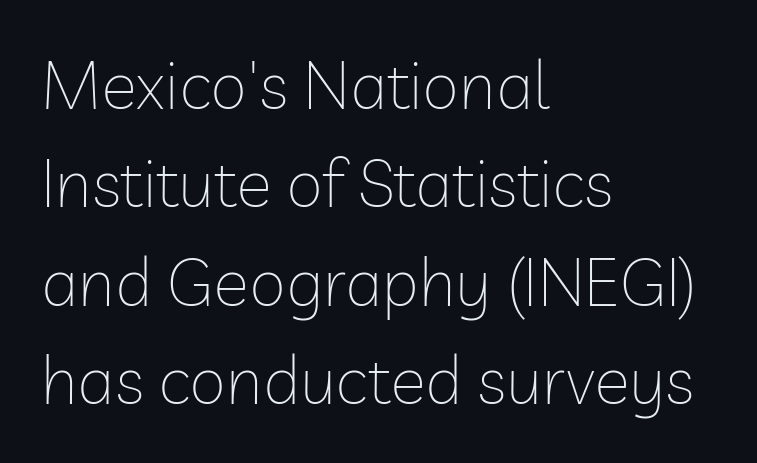
The designer left line spacing at the default. Note the varied advance widths — an 'i' is clearly narrower than an 'm'. Upright lettering throughout. Type style note: lacks serifs. Clear beneath every line of the passage.
